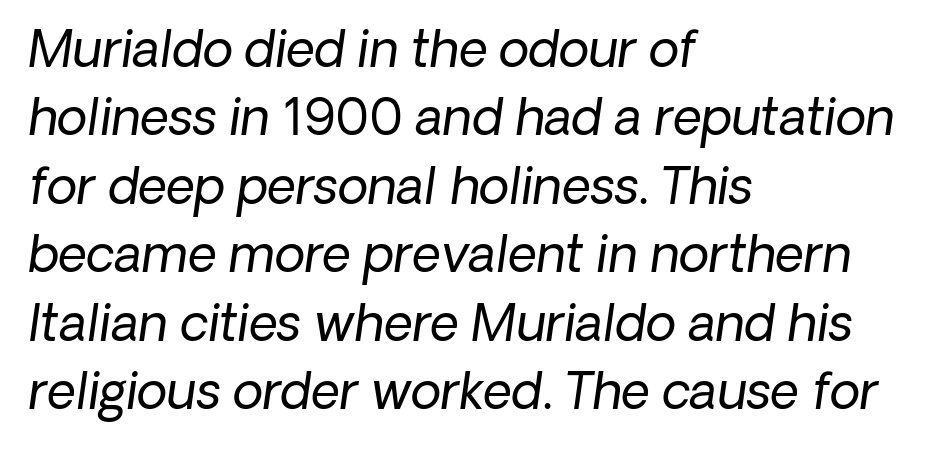
Q: Is the text bold? A: No.
Q: Is the text italic (slanted)? A: Yes, it leans right by about 8 degrees.
Q: Is the text underlined? A: No.
Q: How is the paragraph aligned? A: Left-aligned.
Q: Is the spacing between letters normal or unusually wide? A: Normal.
Q: Is the spacing between lines tight, normal or loose? A: Normal.
Q: Width (condensed, normal, or wide)? A: Normal.
Q: Stroke contrast? A: Low.
Q: x-height? A: Medium.
Q: Monospaced? A: No.
